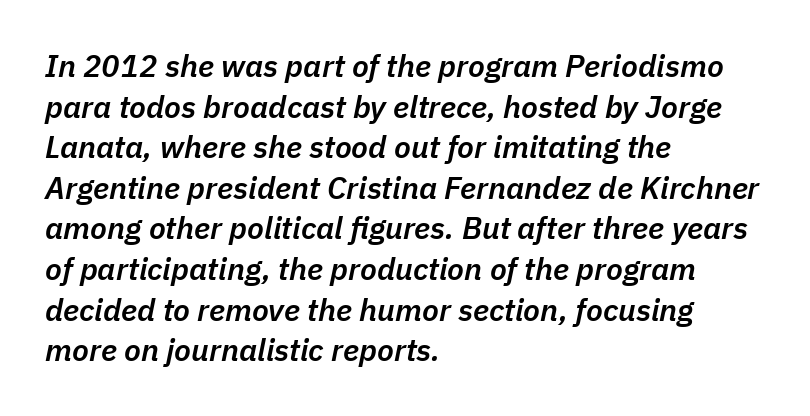
{"italic": "yes", "lean": "right", "slant_degrees": 11, "bold": "semi", "weight": "semibold", "width": "normal", "stroke_contrast": "low", "x_height": "medium", "monospaced": "no", "underline": "no", "align": "left", "line_spacing": "normal", "line_spacing_ratio": 1.31, "letter_spacing": "normal", "letter_spacing_em": 0.0, "glyph_px": 31}
